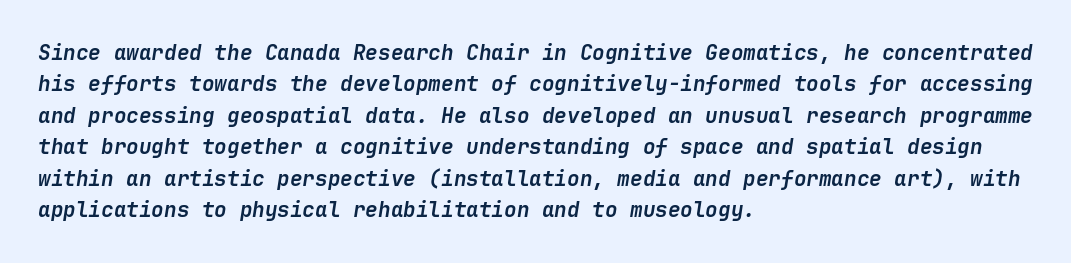
The image shows 21 px bold type, italic (leaning right); set left-aligned, normal line spacing (1.5x), normal letter spacing, not underlined.
